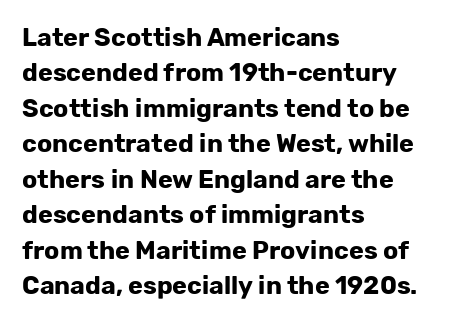
The strokes are fattened all the way to bold. Does the copy run flush right? No — it runs flush left. The face used here is rendered with its standard letterfit. Does the leading feel generous? No, just average. The typography opts for an upright posture over an oblique one.
